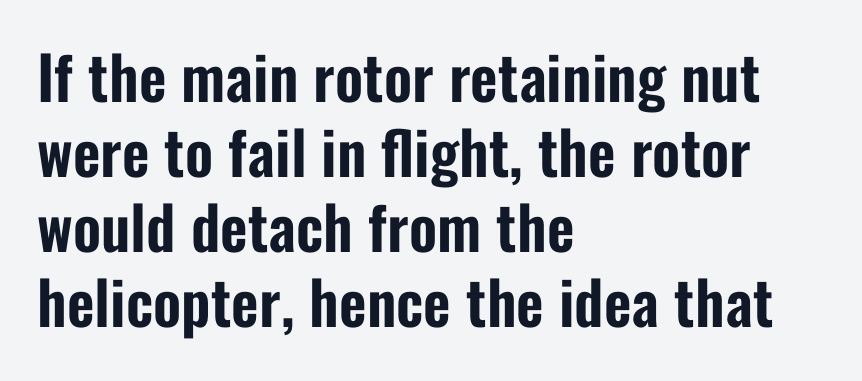
{"serif": "no", "italic": "no", "width": "condensed", "stroke_contrast": "low", "x_height": "medium", "monospaced": "no", "underline": "no", "align": "left", "line_spacing": "normal", "line_spacing_ratio": 1.25, "letter_spacing": "normal", "letter_spacing_em": 0.0, "glyph_px": 60}
